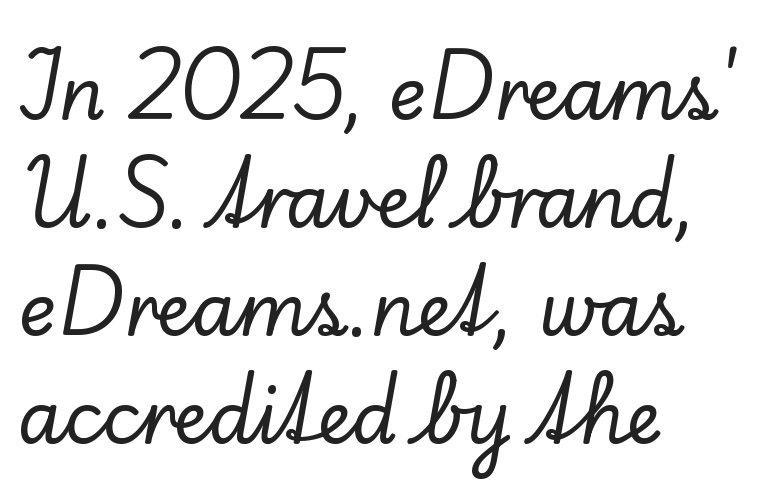
{"serif": "yes", "width": "normal", "stroke_contrast": "low", "x_height": "small", "monospaced": "no", "underline": "no", "align": "left", "line_spacing": "normal", "line_spacing_ratio": 1.5, "letter_spacing": "normal", "letter_spacing_em": 0.0, "glyph_px": 72}
